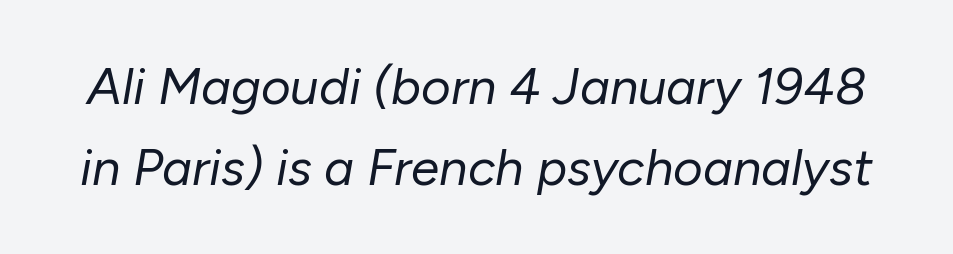
{"italic": "yes", "lean": "right", "slant_degrees": 10, "bold": "no", "weight": "regular", "width": "normal", "stroke_contrast": "low", "x_height": "medium", "monospaced": "no", "underline": "no", "line_spacing": "normal", "line_spacing_ratio": 1.59, "letter_spacing": "normal", "letter_spacing_em": 0.0, "glyph_px": 51}
